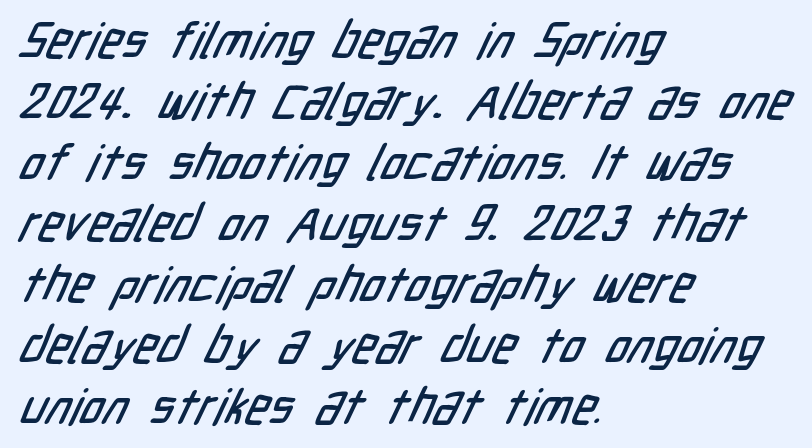
The image shows 50 px condensed sans-serif type; set left-aligned, line spacing 1.22x, normal letter spacing, not underlined; low stroke contrast and a medium x-height.
